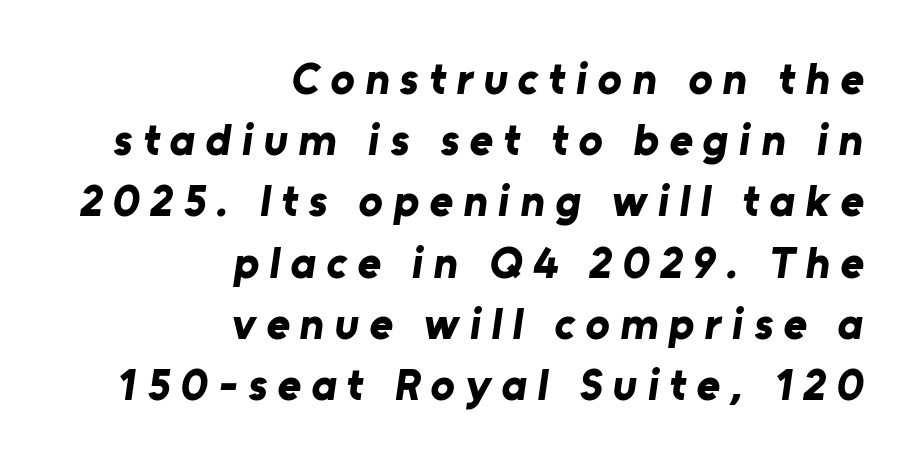
Q: Is the text bold? A: Yes.
Q: Is the typeface a serif or a sans-serif typeface? A: Sans-serif.
Q: Is the text underlined? A: No.
Q: How is the paragraph aligned? A: Right-aligned.
Q: Is the spacing between letters normal or unusually wide? A: Unusually wide.
Q: Is the spacing between lines tight, normal or loose? A: Normal.
Q: Width (condensed, normal, or wide)? A: Normal.
Q: Stroke contrast? A: Low.
Q: x-height? A: Medium.
Q: Monospaced? A: No.
